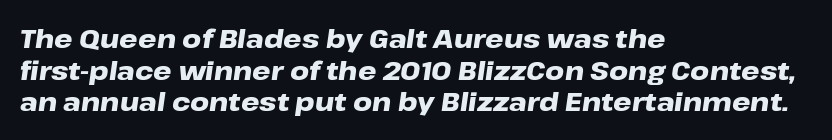
Compared with a centered layout, this one pins lines to the left instead. Tracking value appears to be zero — textbook default spacing. You can tell it's italic because the verticals aren't actually vertical. The string is rendered with underlining switched off.
